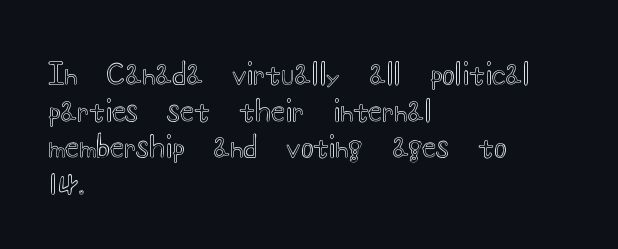
The image shows 29 px wide type, upright; set left-aligned, normal line spacing (1.26x), normal letter spacing, not underlined; a small x-height.
